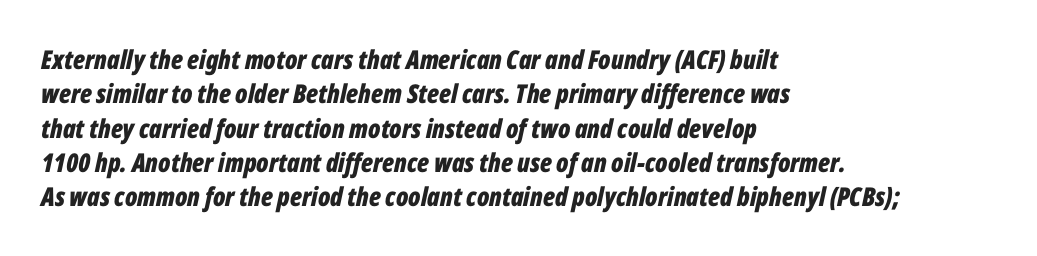
Q: Is the text bold? A: Yes.
Q: Is the text italic (slanted)? A: Yes, it leans right by about 12 degrees.
Q: Is the text underlined? A: No.
Q: How is the paragraph aligned? A: Left-aligned.
Q: Is the spacing between letters normal or unusually wide? A: Normal.
Q: Is the spacing between lines tight, normal or loose? A: Normal.
